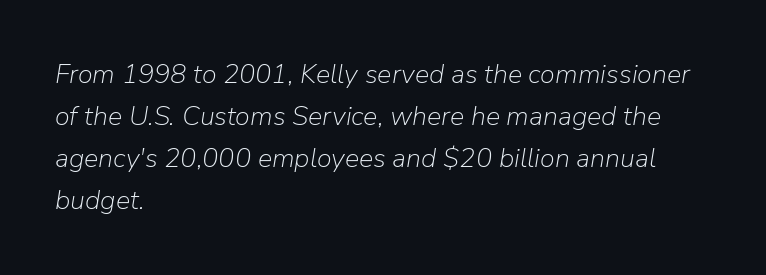
The image shows 27 px text type, italic (leaning right); set left-aligned, normal line spacing (1.56x), normal letter spacing, not underlined.
